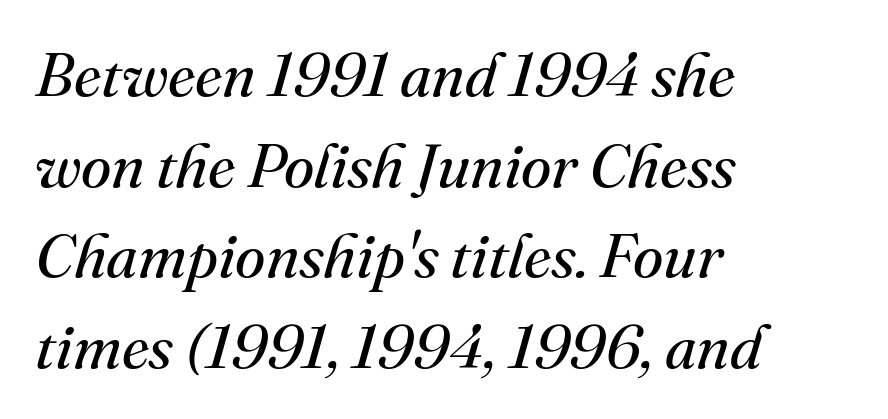
The image shows 62 px regular-weight serif type, italic (leaning right); set left-aligned, normal line spacing (1.46x), normal letter spacing, not underlined; medium stroke contrast and a small x-height.
